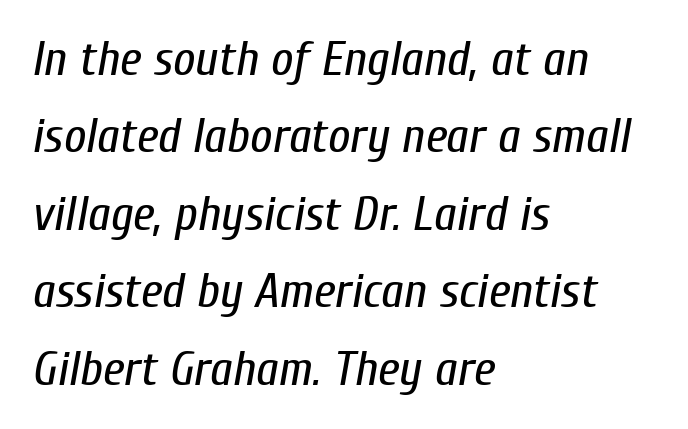
The image shows 49 px regular-weight, condensed type, italic (leaning right); set left-aligned, normal line spacing (1.58x), normal letter spacing, not underlined; low stroke contrast and a medium x-height.
